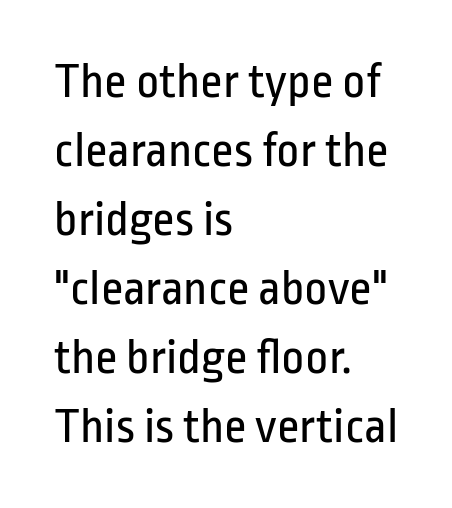
Proportional: the letters do not fall into vertical columns. This sample uses an upright cut, with every glyph sitting square on the baseline. Stroke terminals: plain, sans-serif. Stroke mass is kept to a normal reading level or below. Glyph-to-glyph distance matches everyday printed text.
